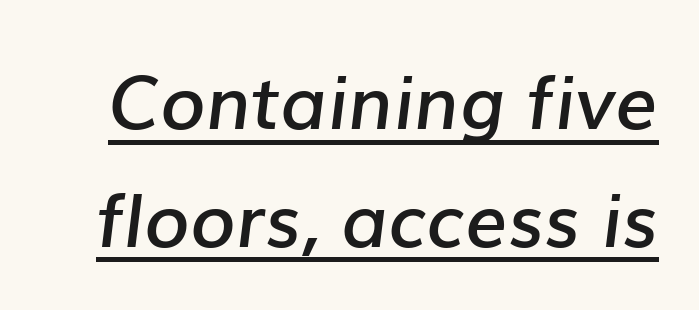
Rows of type keep a routine distance in the vertical direction. The lettering is marked with a stroke running underneath it. Slightly chunky letters — semibold, I'd say, not full bold. The passage shown is typed in a proportional face where columns would drift. The line texture is even and compact thanks to regular tracking.
